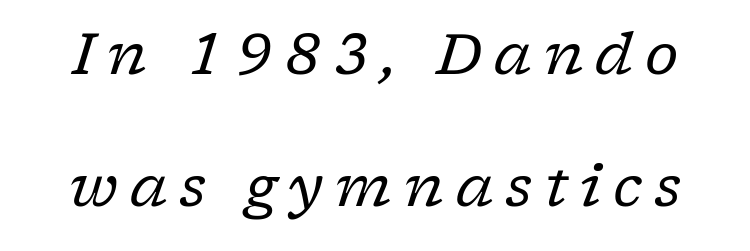
{"serif": "yes", "italic": "yes", "lean": "right", "slant_degrees": 17, "bold": "no", "weight": "regular", "width": "normal", "stroke_contrast": "low", "x_height": "medium", "monospaced": "no", "underline": "no", "line_spacing": "loose", "line_spacing_ratio": 2.32, "letter_spacing": "wide", "letter_spacing_em": 0.21, "glyph_px": 57}
